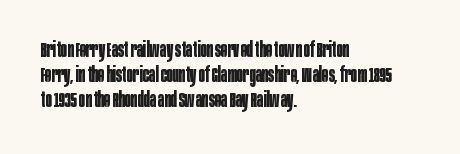
Each line starts at the same left margin while the right side varies. Upright lettering throughout. What stands out about the letter spacing? Nothing — it is the standard amount. Check the space under the baseline: it is left empty. The typesetting leans heavy: a genuine bold.
